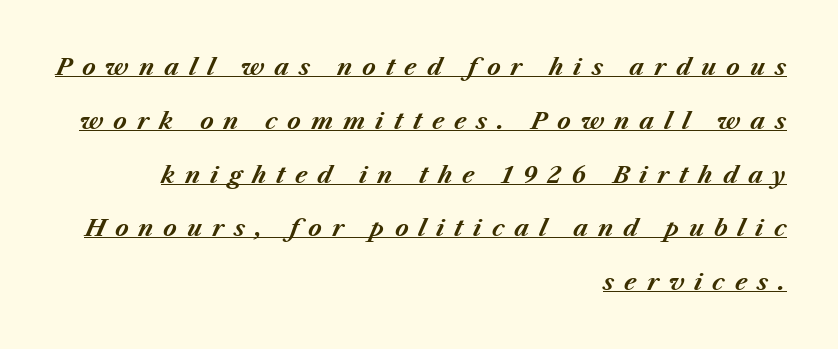
Q: Is the text bold? A: Yes.
Q: Is the text italic (slanted)? A: Yes, it leans right by about 23 degrees.
Q: Is the text underlined? A: Yes.
Q: How is the paragraph aligned? A: Right-aligned.
Q: Is the spacing between letters normal or unusually wide? A: Unusually wide.
Q: Is the spacing between lines tight, normal or loose? A: Loose.
